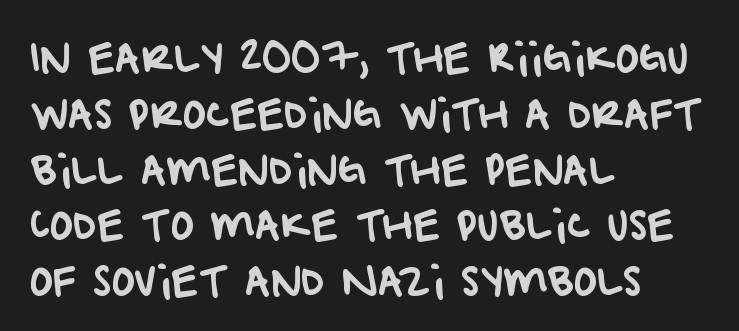
A sans-serif font was chosen for this passage. One-word summary of the alignment: left. Students, note that the glyphs here touch the page at normal intervals. What's the leading like? Ordinary, nothing unusual.
